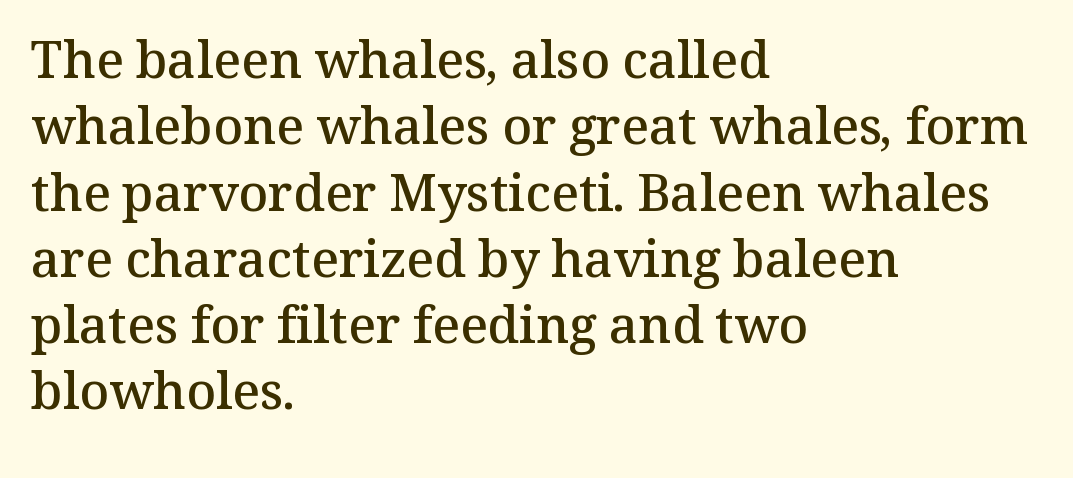
The space beneath each line is pristine and unruled. The letters advance in unequal steps, a hallmark of proportional type. Little horizontal feet cap the strokes, marking this as serif type. Weight check: semibold — heavier than regular, not quite bold. Ordinary non-slanted type is in use.
